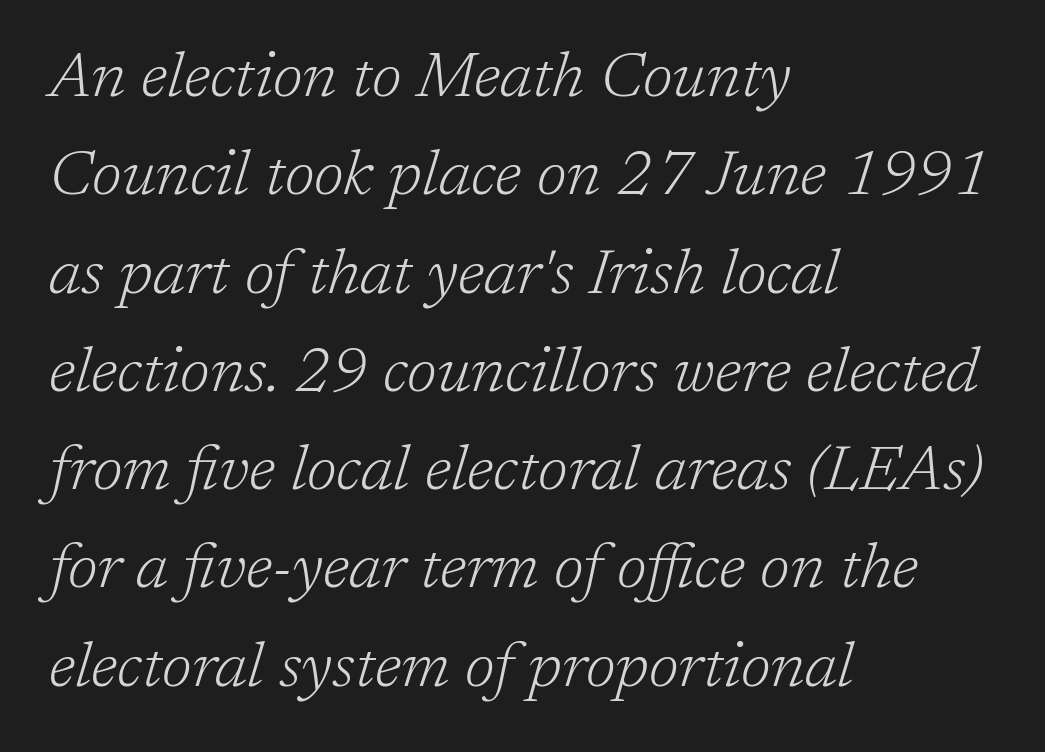
The image shows 63 px light serif type, italic (leaning right); set left-aligned, normal line spacing (1.56x), normal letter spacing, not underlined; low stroke contrast and a medium x-height.
